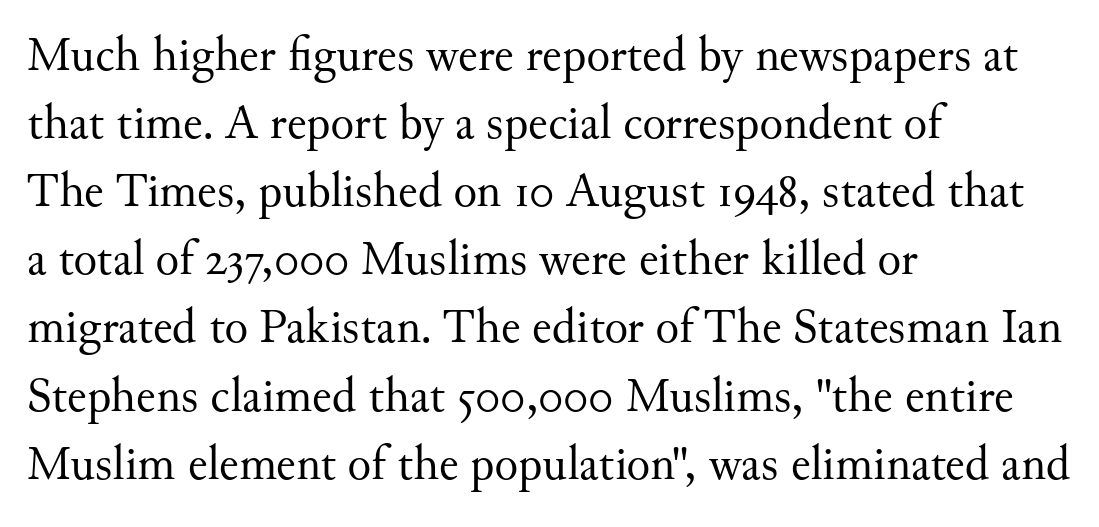
What kind of face is this? One with serifs. Unlike italic type, these characters show no tilt at all. No extra ink here — the face is not bold. Successive baselines arrive at the customary interval.
